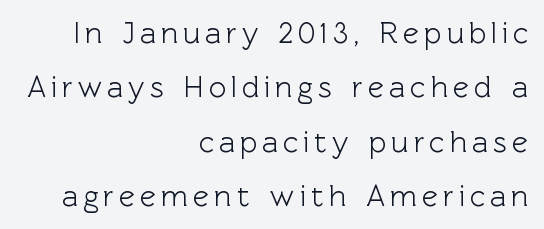
The image shows 30 px sans-serif type, upright; set right-aligned, line spacing 1.81x, not underlined; a medium x-height.
